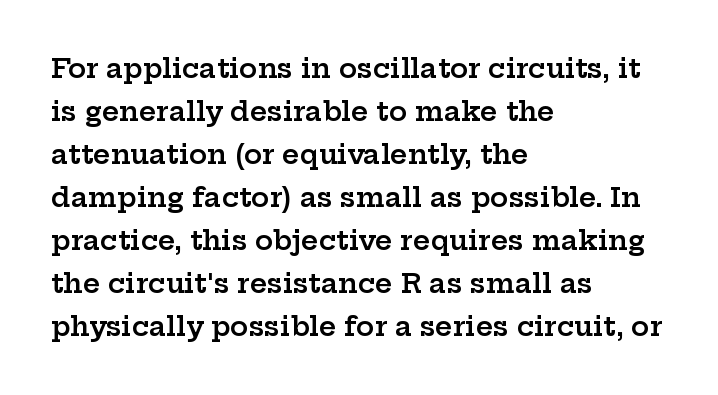
Decoration check: the copy has no underline. A classic flush-left, rag-right setting is used for this passage. Notice how descenders clear the ascenders below comfortably — that's standard leading. Tracking value appears to be zero — textbook default spacing.
